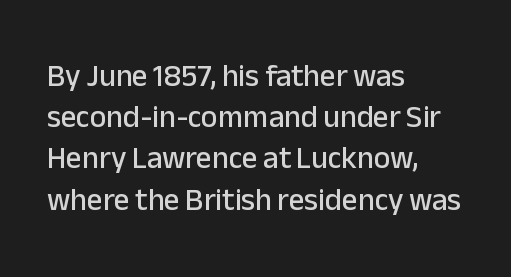
The image shows 31 px sans-serif type, upright; set left-aligned, normal line spacing (1.33x), normal letter spacing, not underlined; low stroke contrast and a medium x-height.
